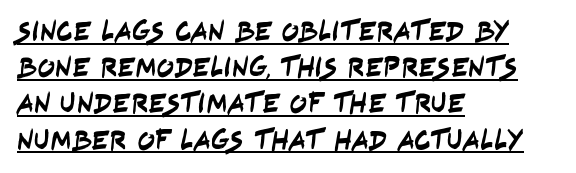
Q: Is the typeface a serif or a sans-serif typeface? A: Sans-serif.
Q: Is the text underlined? A: Yes.
Q: How is the paragraph aligned? A: Left-aligned.
Q: Is the spacing between letters normal or unusually wide? A: Normal.
Q: Is the spacing between lines tight, normal or loose? A: Normal.
Q: Width (condensed, normal, or wide)? A: Condensed.
Q: Stroke contrast? A: Low.
Q: x-height? A: Large.
Q: Monospaced? A: No.
